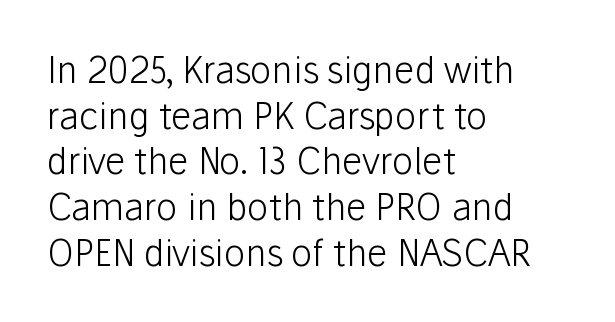
The image shows 36 px light sans-serif type, upright; set left-aligned, normal line spacing (1.27x), normal letter spacing, not underlined; low stroke contrast and a medium x-height.
